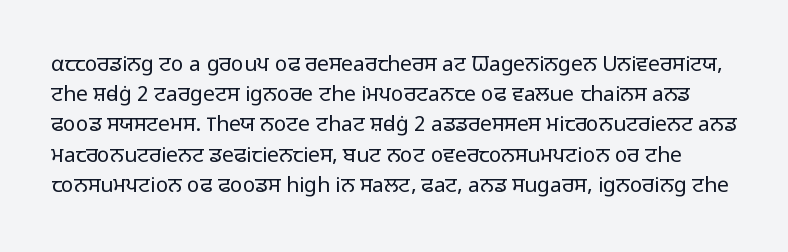
The words here are not underlined. Caption: face not bold, strokes unweighted. Notice how descenders clear the ascenders below comfortably — that's standard leading. The lettering holds an erect, upright posture throughout. Default kerning and tracking; the words read as compact shapes.
